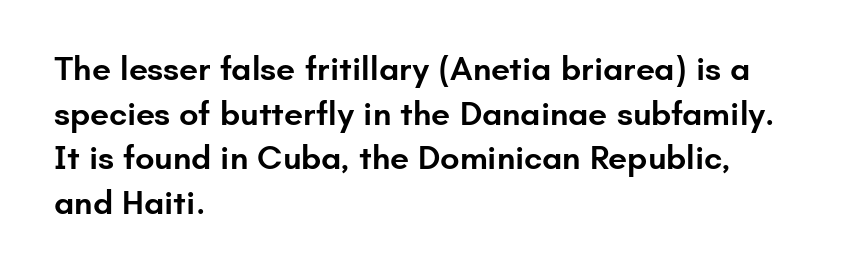
Q: Is the text bold? A: Semi-bold.
Q: Is the text italic (slanted)? A: No, it is upright.
Q: Is the typeface a serif or a sans-serif typeface? A: Sans-serif.
Q: Is the text underlined? A: No.
Q: How is the paragraph aligned? A: Left-aligned.
Q: Is the spacing between letters normal or unusually wide? A: Normal.
Q: Is the spacing between lines tight, normal or loose? A: Normal.
Q: Width (condensed, normal, or wide)? A: Normal.
Q: Stroke contrast? A: Low.
Q: x-height? A: Small.
Q: Monospaced? A: No.
